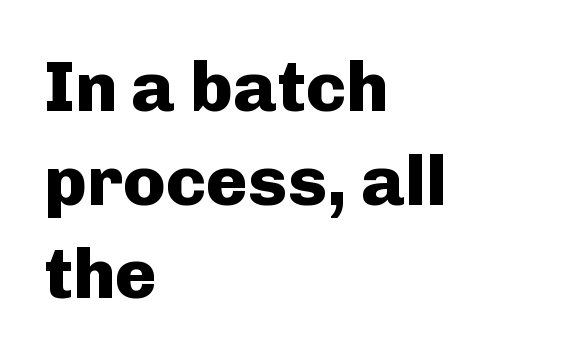
{"serif": "no", "italic": "no", "bold": "yes", "weight": "heavy", "width": "normal", "stroke_contrast": "low", "x_height": "medium", "monospaced": "no", "underline": "no", "align": "left", "line_spacing": "normal", "line_spacing_ratio": 1.32, "letter_spacing": "normal", "letter_spacing_em": 0.0, "glyph_px": 71}
